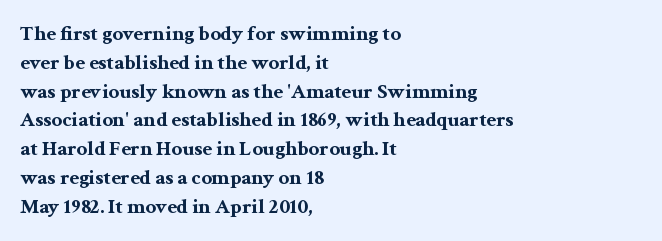
Leftover space on each line is placed entirely after the last word. The baseline area is clear. Tracking value appears to be zero — textbook default spacing. Is the type bold? Yes — the strokes are clearly thick and heavy.
